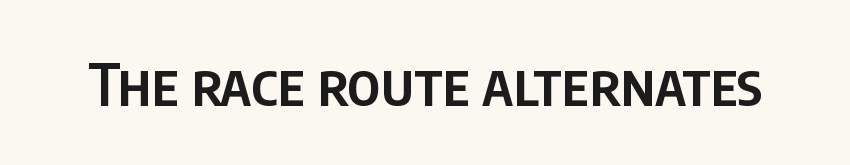
Unlike a traditional serif, this face leaves its strokes unadorned. Each letter keeps its own natural width here, so spacing adapts to shape. The lettering holds an erect, upright posture throughout. Words appear dense and cohesive because spacing is normal.
